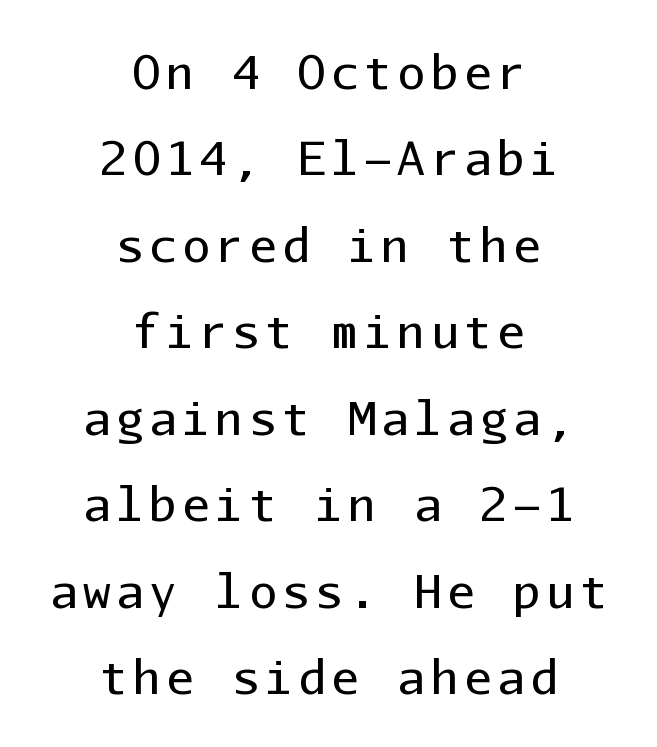
Serif or sans? Sans — the stroke terminals are bare. This rendering uses center alignment, leaving both contours irregular but symmetric. The typesetting does not lean heavy: it is not bold. The gap between lines stays unmarked. Spacing verdict: monospaced, one width for all characters. In terms of posture, this sample is upright.
